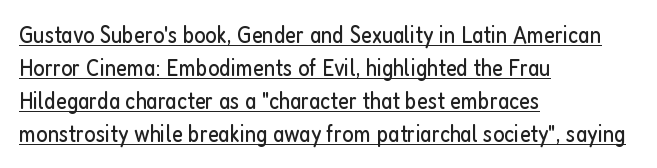
Q: Is the text bold? A: No.
Q: Is the text italic (slanted)? A: No, it is upright.
Q: Is the text underlined? A: Yes.
Q: How is the paragraph aligned? A: Left-aligned.
Q: Is the spacing between letters normal or unusually wide? A: Normal.
Q: Is the spacing between lines tight, normal or loose? A: Normal.
